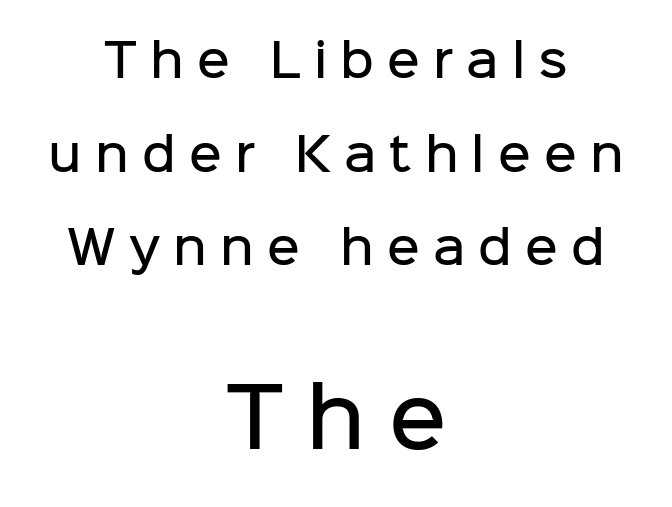
The image shows 79 px semibold sans-serif type, upright; set centered, loose line spacing (2.08x), unusually wide letter spacing (+0.29 em), not underlined; the second (bottom) block is 1.76x larger; low stroke contrast and a medium x-height.
